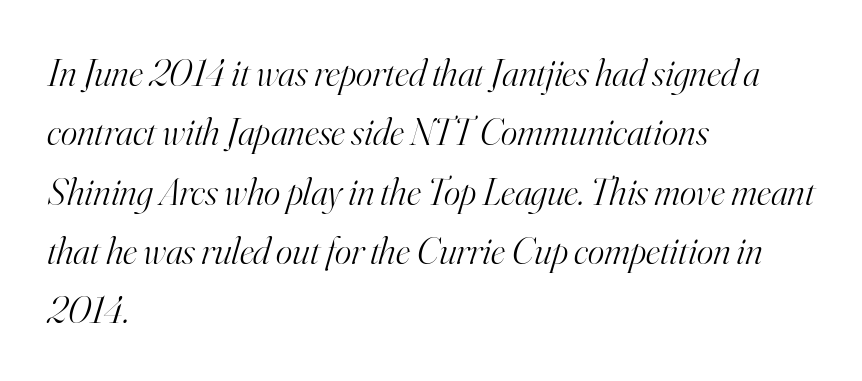
Q: Is the text bold? A: No.
Q: Is the text italic (slanted)? A: Yes, it leans right by about 16 degrees.
Q: Is the typeface a serif or a sans-serif typeface? A: Serif.
Q: Is the text underlined? A: No.
Q: How is the paragraph aligned? A: Left-aligned.
Q: Is the spacing between letters normal or unusually wide? A: Normal.
Q: Is the spacing between lines tight, normal or loose? A: Normal.
Q: Width (condensed, normal, or wide)? A: Normal.
Q: Stroke contrast? A: High.
Q: x-height? A: Small.
Q: Monospaced? A: No.
